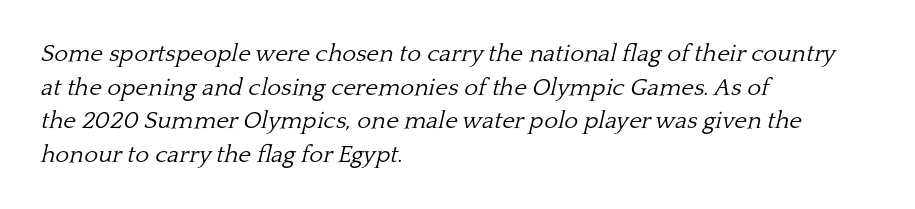
{"italic": "yes", "lean": "right", "slant_degrees": 13, "bold": "no", "underline": "no", "align": "left", "line_spacing": "normal", "line_spacing_ratio": 1.4, "letter_spacing": "normal", "letter_spacing_em": 0.0, "glyph_px": 24}
